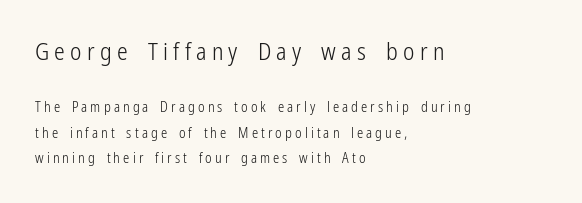
Stems here are at most as thick as an everyday book face. A student would call this left alignment; a typographer would say flush left, rag right. The passage shown begins with its larger block and ends with its smaller one. Inter-character spacing is expanded well beyond the font's built-in metrics. Each row of text sits above clean, open space.
